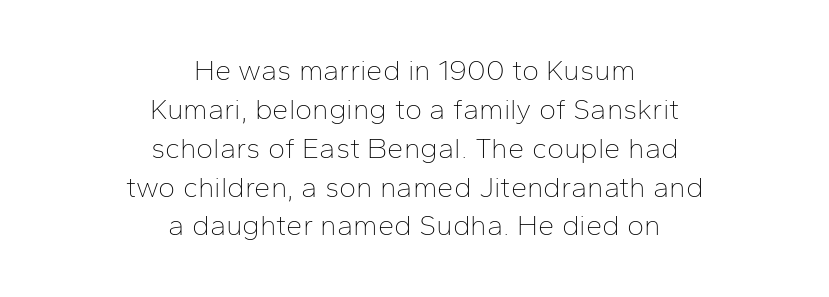
{"serif": "no", "italic": "no", "bold": "no", "weight": "thin", "width": "normal", "stroke_contrast": "low", "x_height": "medium", "monospaced": "no", "underline": "no", "align": "center", "line_spacing": "normal", "line_spacing_ratio": 1.34, "letter_spacing": "normal", "letter_spacing_em": 0.0, "glyph_px": 29}
